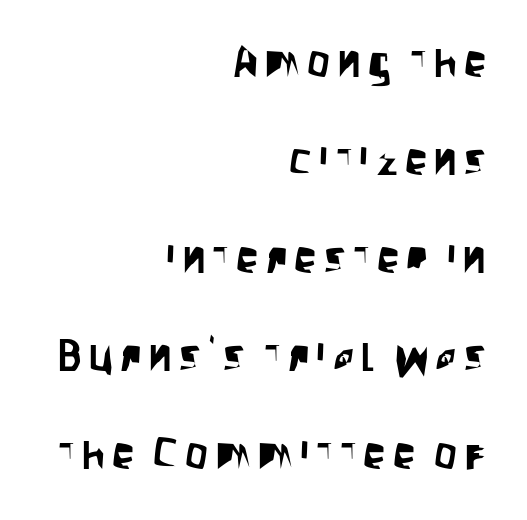
Q: Is the text italic (slanted)? A: No, it is upright.
Q: Is the typeface a serif or a sans-serif typeface? A: Sans-serif.
Q: Is the text underlined? A: No.
Q: How is the paragraph aligned? A: Right-aligned.
Q: Is the spacing between lines tight, normal or loose? A: Loose.
Q: Width (condensed, normal, or wide)? A: Condensed.
Q: Stroke contrast? A: Low.
Q: x-height? A: Large.
Q: Monospaced? A: No.
